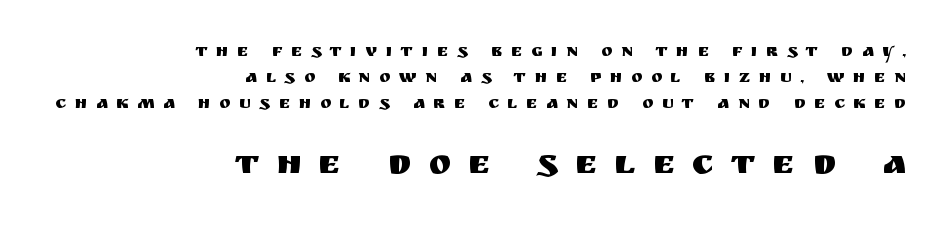
The image shows 34 px sans-serif type, upright; set right-aligned, normal line spacing (1.53x), unusually wide letter spacing (+0.5 em), not underlined; the second (bottom) block is 2.0x larger; medium stroke contrast and a large x-height.
